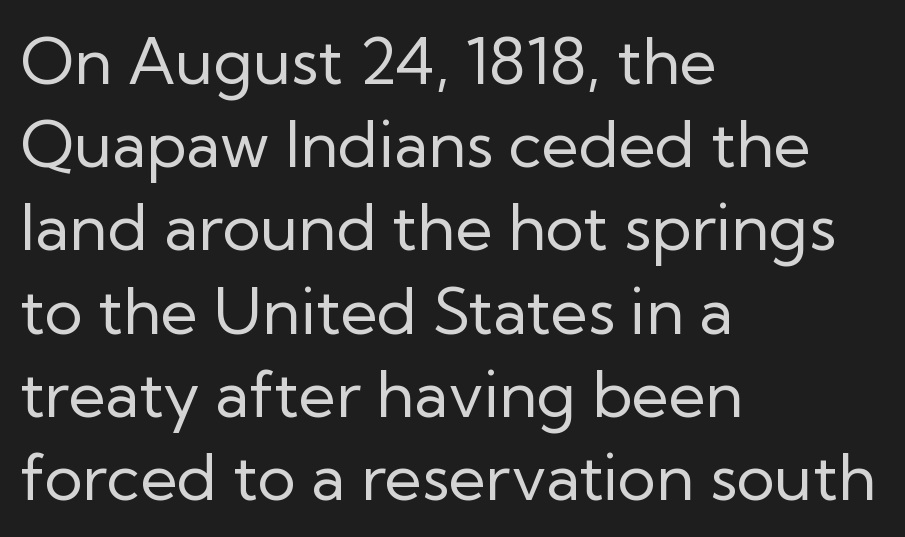
Glyph-to-glyph distance matches everyday printed text. The passage shown is typeset with a sans-serif family. Quick note: underline off. The passage shown is typed in a proportional face where columns would drift.
